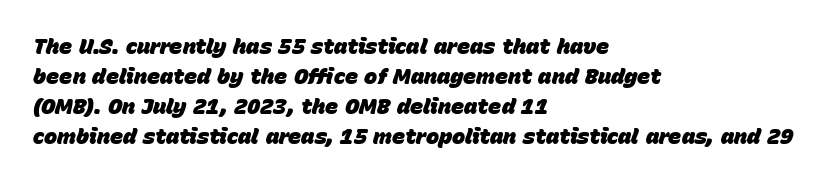
The image shows 22 px bold type, italic (leaning right); set left-aligned, normal line spacing (1.37x), normal letter spacing, not underlined.
